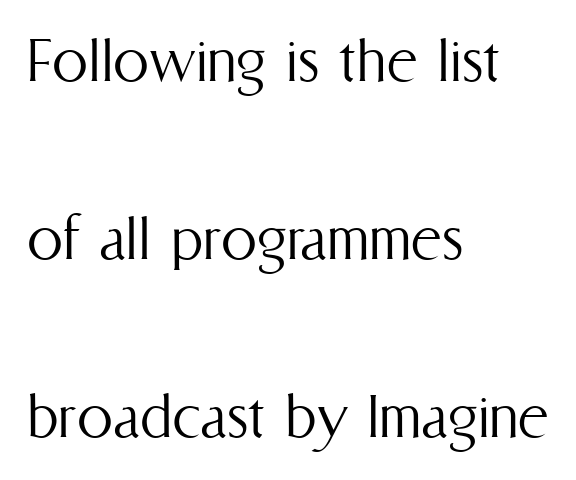
{"italic": "no", "bold": "no", "weight": "light", "width": "condensed", "stroke_contrast": "medium", "x_height": "medium", "monospaced": "no", "underline": "no", "align": "left", "line_spacing": "loose", "line_spacing_ratio": 2.47, "letter_spacing": "normal", "letter_spacing_em": 0.0, "glyph_px": 72}
